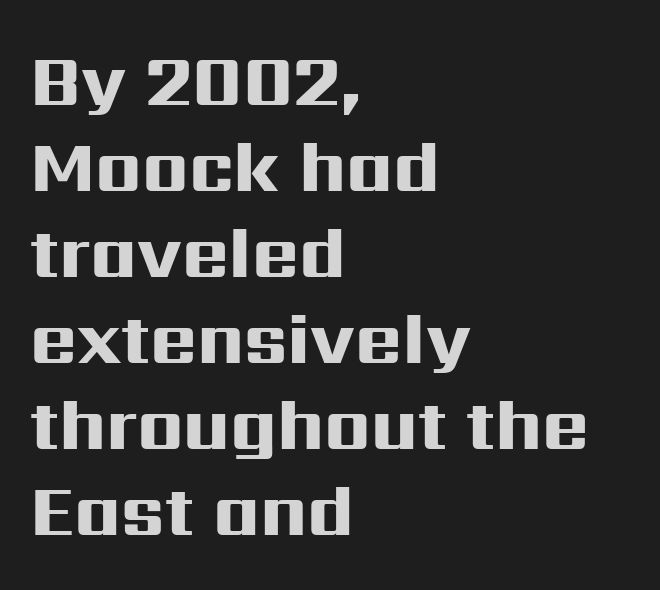
Line starts are locked; line ends wander. Font category for this specimen: sans-serif. Nothing unusual about the tracking: characters are spaced as the font intends. Bold? Absolutely — the strokes are thick and heavy. This rendering features lettering with no underline.
